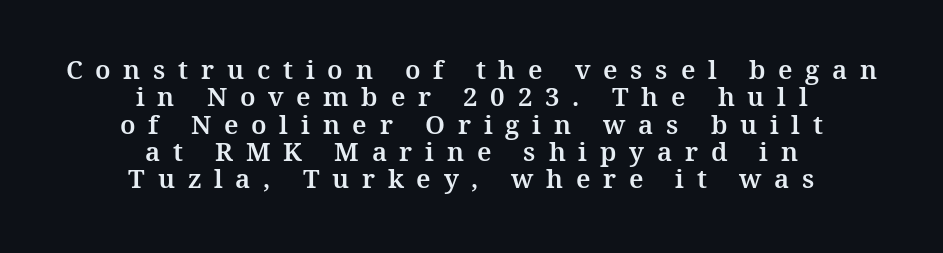
Q: Is the text italic (slanted)? A: No, it is upright.
Q: Is the text underlined? A: No.
Q: How is the paragraph aligned? A: Centered.
Q: Is the spacing between letters normal or unusually wide? A: Unusually wide.
Q: Is the spacing between lines tight, normal or loose? A: Tight.
